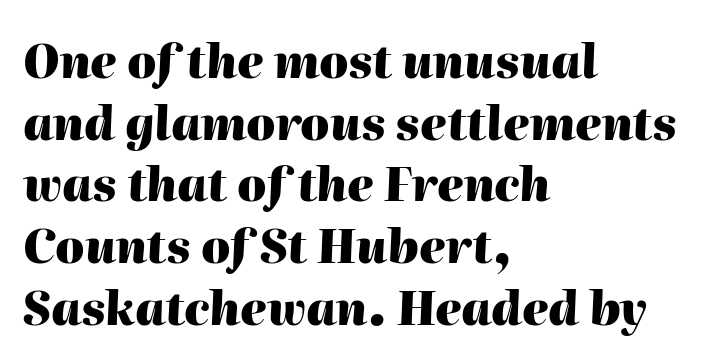
Layout note: lines flush left. Reading down the column, the eye jumps a familiar distance to each next line. The passage shown is typed in a proportional face where columns would drift. This is oblique type, the kind used for emphasis or titles.
